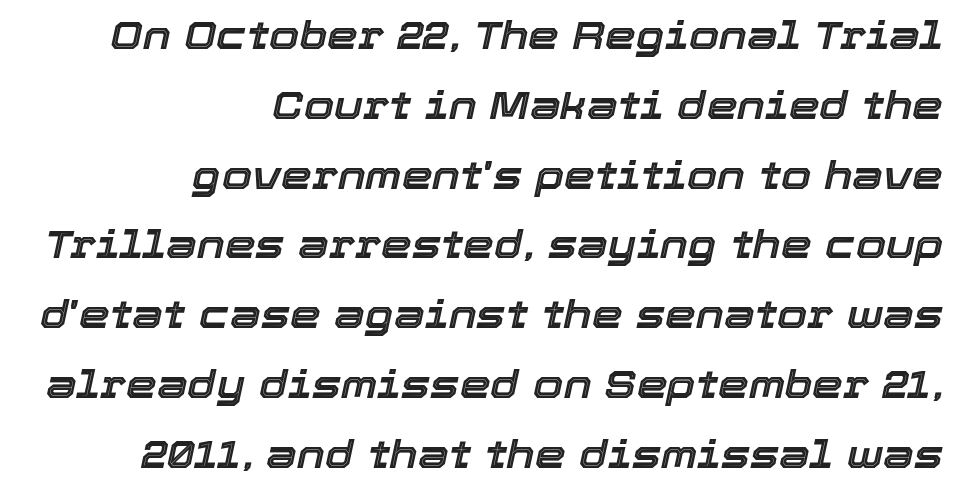
The image shows 39 px text type, italic (leaning right); set right-aligned, line spacing 1.79x, normal letter spacing, not underlined; a medium x-height.
